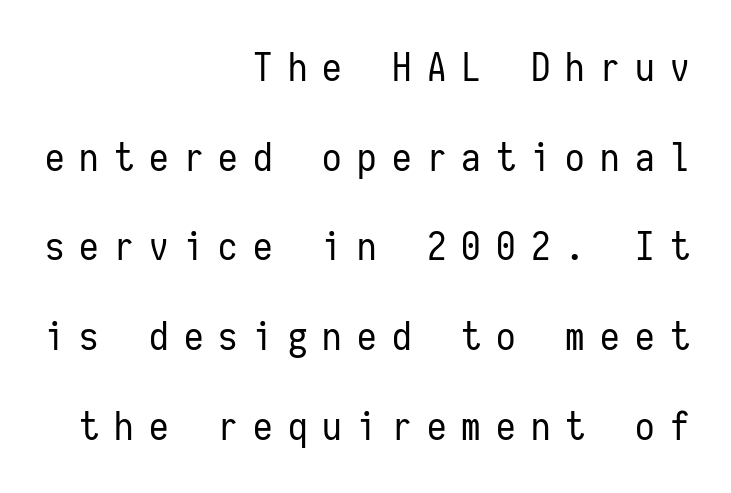
The image shows 39 px regular-weight, condensed sans-serif type, upright, monospaced; set right-aligned, loose line spacing (2.3x), unusually wide letter spacing (+0.39 em), not underlined; low stroke contrast and a medium x-height.
